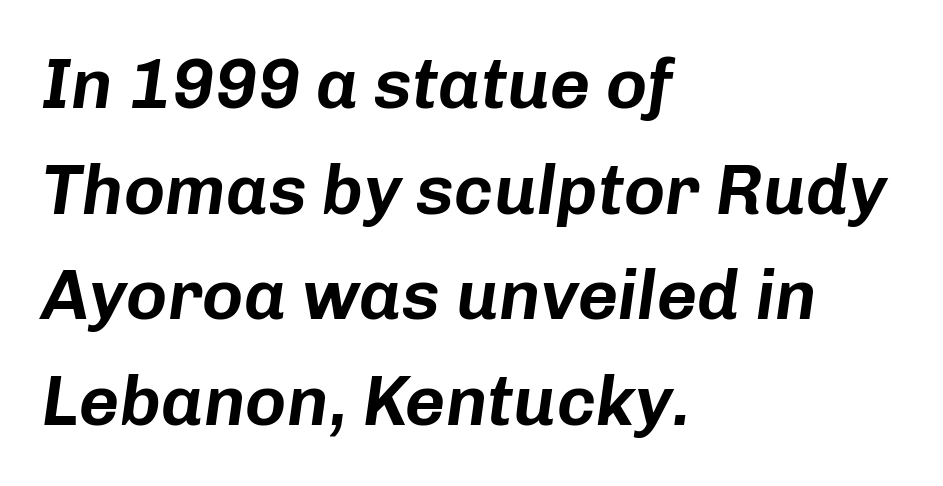
Q: Is the text italic (slanted)? A: Yes, it leans right by about 8 degrees.
Q: Is the text underlined? A: No.
Q: How is the paragraph aligned? A: Left-aligned.
Q: Is the spacing between letters normal or unusually wide? A: Normal.
Q: Is the spacing between lines tight, normal or loose? A: Normal.
Q: Width (condensed, normal, or wide)? A: Normal.
Q: Stroke contrast? A: Low.
Q: x-height? A: Medium.
Q: Monospaced? A: No.
